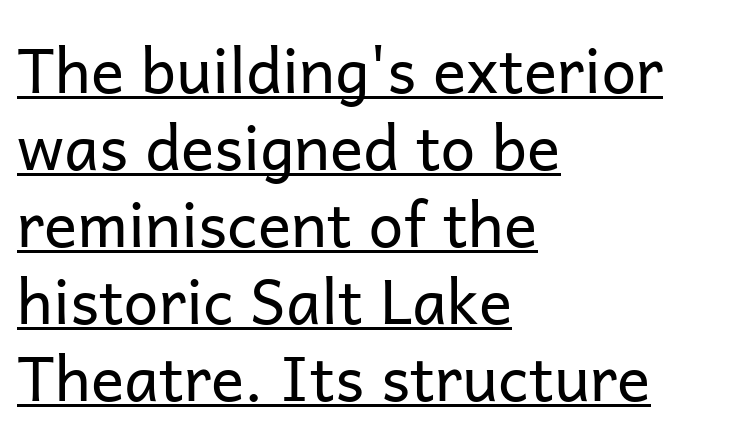
{"serif": "no", "italic": "no", "bold": "no", "weight": "regular", "width": "normal", "stroke_contrast": "low", "x_height": "medium", "monospaced": "no", "underline": "yes", "align": "left", "line_spacing_ratio": 1.24, "letter_spacing": "normal", "letter_spacing_em": 0.0, "glyph_px": 62}
